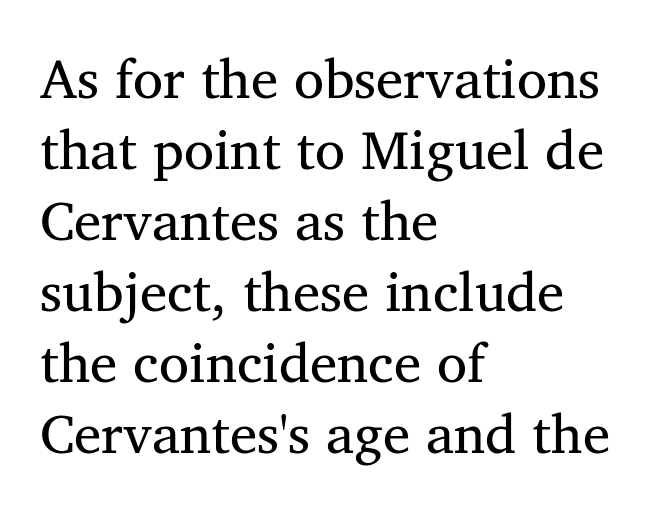
Has an underline been added? It has not. What kind of face is this? One with serifs. Nope, not italic — everything's standing straight. Students, note that the glyphs here touch the page at normal intervals.
